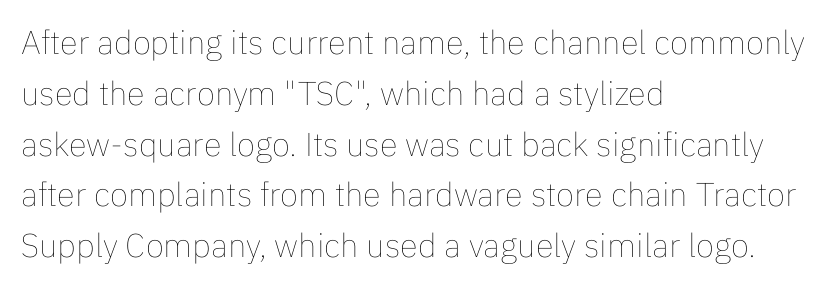
The image shows 33 px thin type, upright; set left-aligned, normal line spacing (1.54x), normal letter spacing, not underlined; low stroke contrast and a medium x-height.
